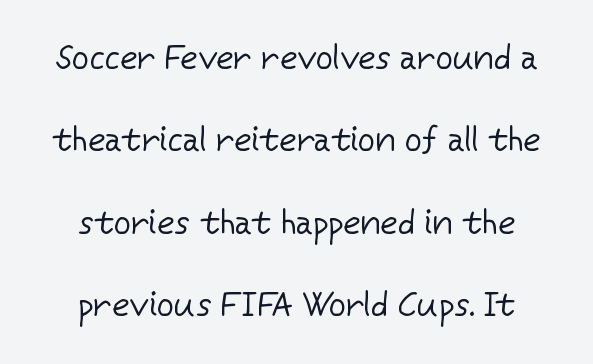
Nobody drew a line under any word here. Every character sits straight up, as roman type does. A quiet, ordinary-to-light weight characterises the typeface. Here the designer chose a conventional face with non-uniform glyph widths. The horizontal fit of the characters is conventional and even. Whoever set this chose breathing room over compactness in the vertical rhythm.
